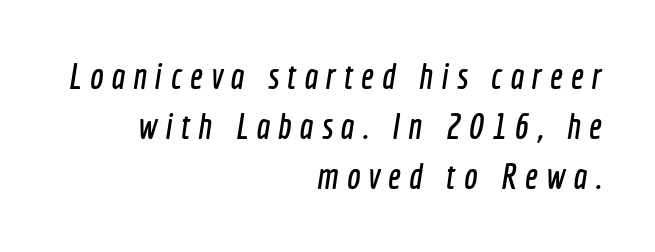
Q: Is the typeface a serif or a sans-serif typeface? A: Sans-serif.
Q: Is the text underlined? A: No.
Q: How is the paragraph aligned? A: Right-aligned.
Q: Is the spacing between letters normal or unusually wide? A: Unusually wide.
Q: Is the spacing between lines tight, normal or loose? A: Normal.
Q: Width (condensed, normal, or wide)? A: Condensed.
Q: x-height? A: Medium.
Q: Monospaced? A: No.
